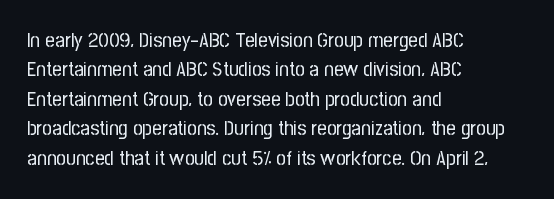
A clean baseline with only descenders dipping below it. If you drew a line through each stem, it would be perfectly vertical. Honestly, the row spacing looks completely unremarkable. Is this a heavy cut? Hardly; it is regular or lighter.
